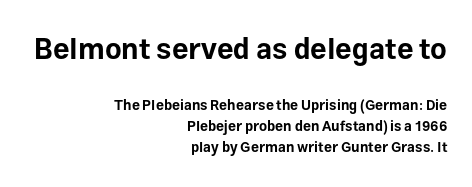
{"serif": "no", "italic": "no", "bold": "yes", "weight": "bold", "width": "normal", "stroke_contrast": "low", "x_height": "medium", "monospaced": "no", "underline": "no", "align": "right", "line_spacing": "normal", "line_spacing_ratio": 1.53, "letter_spacing": "normal", "letter_spacing_em": 0.0, "larger_block": "first", "size_ratio": 2.07, "glyph_px": 29}
